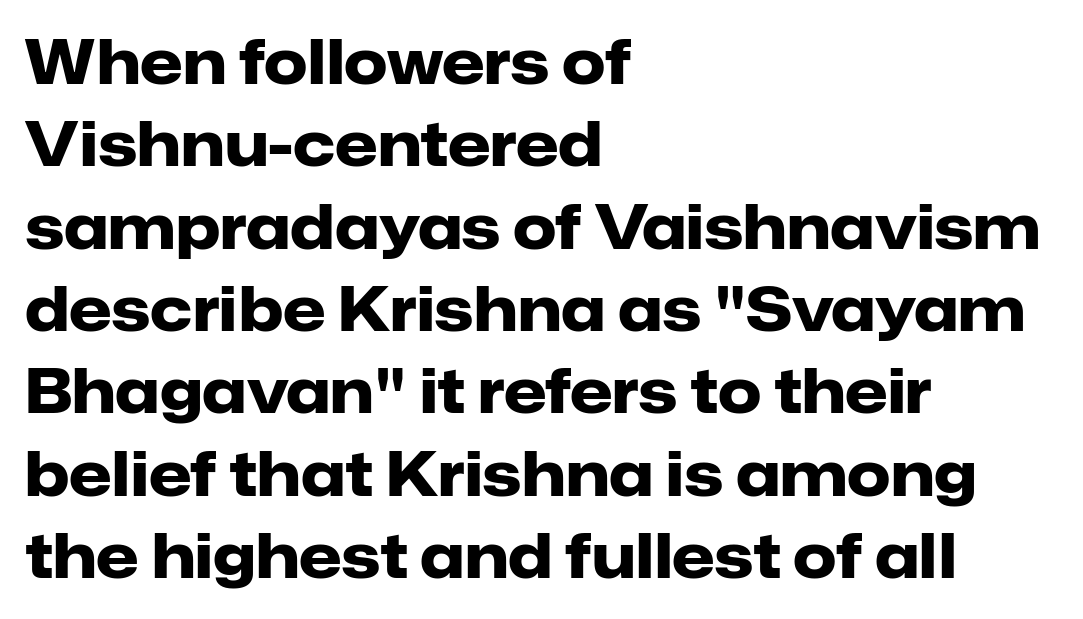
The image shows 61 px heavy sans-serif type, upright; set left-aligned, normal line spacing (1.35x), normal letter spacing, not underlined; low stroke contrast and a medium x-height.
